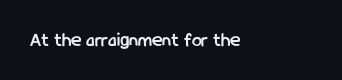
Q: Is the text bold? A: Yes.
Q: Is the text italic (slanted)? A: No, it is upright.
Q: Is the text underlined? A: No.
Q: How is the paragraph aligned? A: Left-aligned.
Q: Is the spacing between letters normal or unusually wide? A: Normal.
